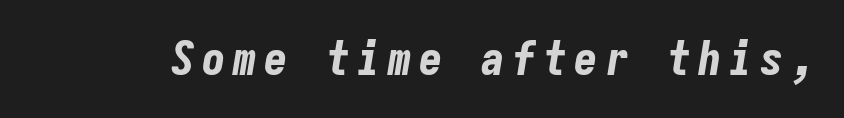
The image shows 47 px bold, condensed type, italic (leaning right), monospaced; set not underlined; low stroke contrast and a medium x-height.
